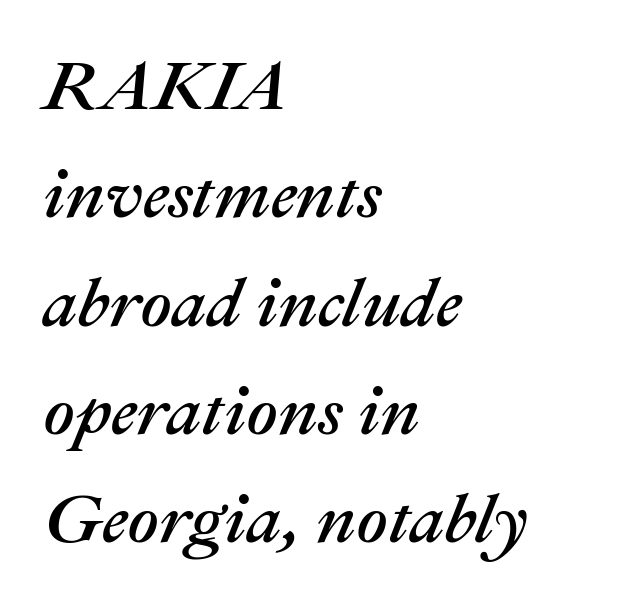
Q: Is the text italic (slanted)? A: Yes, it leans right by about 22 degrees.
Q: Is the text underlined? A: No.
Q: How is the paragraph aligned? A: Left-aligned.
Q: Is the spacing between letters normal or unusually wide? A: Normal.
Q: Is the spacing between lines tight, normal or loose? A: Normal.
Q: Width (condensed, normal, or wide)? A: Normal.
Q: Stroke contrast? A: Medium.
Q: x-height? A: Medium.
Q: Monospaced? A: No.
